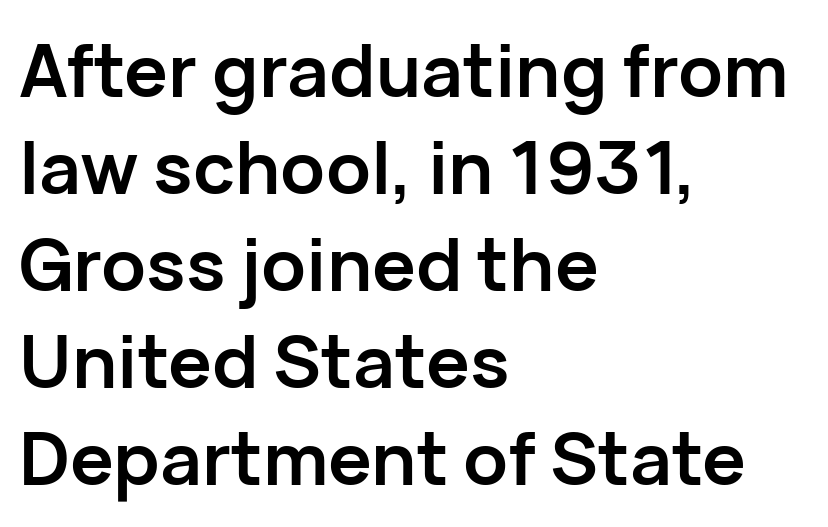
{"serif": "no", "italic": "no", "bold": "yes", "weight": "semibold", "width": "normal", "stroke_contrast": "low", "x_height": "medium", "monospaced": "no", "underline": "no", "align": "left", "line_spacing": "normal", "line_spacing_ratio": 1.33, "letter_spacing": "normal", "letter_spacing_em": 0.0, "glyph_px": 73}
